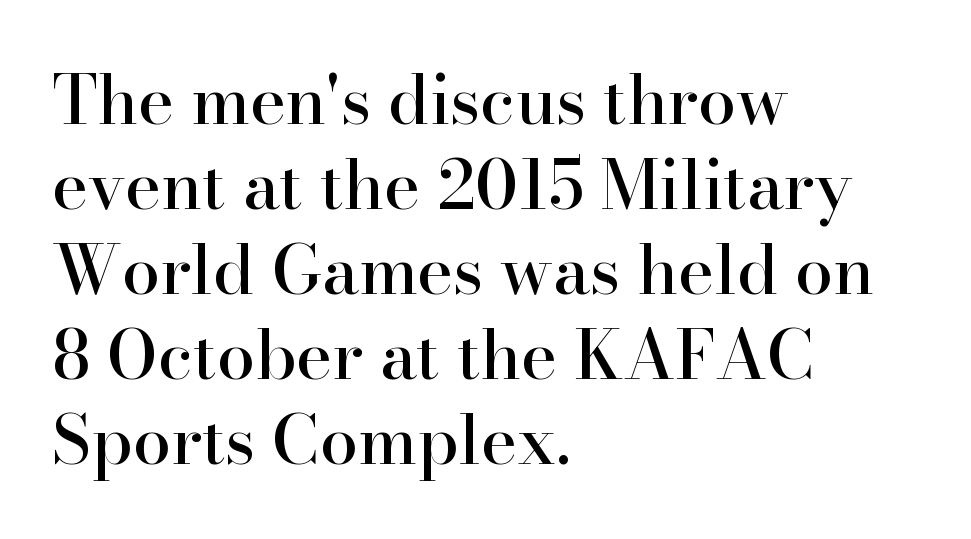
The image shows 68 px serif type, upright; set left-aligned, normal line spacing (1.25x), normal letter spacing, not underlined; high stroke contrast and a small x-height.
